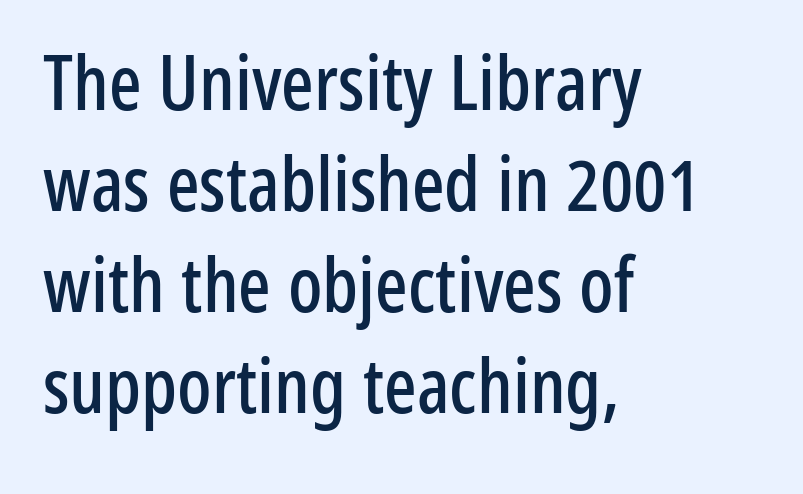
Q: Is the text italic (slanted)? A: No, it is upright.
Q: Is the typeface a serif or a sans-serif typeface? A: Sans-serif.
Q: Is the text underlined? A: No.
Q: How is the paragraph aligned? A: Left-aligned.
Q: Is the spacing between letters normal or unusually wide? A: Normal.
Q: Is the spacing between lines tight, normal or loose? A: Normal.
Q: Width (condensed, normal, or wide)? A: Condensed.
Q: Stroke contrast? A: Low.
Q: x-height? A: Medium.
Q: Monospaced? A: No.
